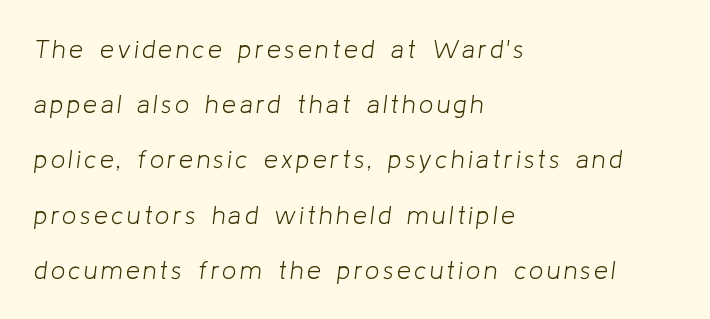
The image shows 25 px text type, italic (leaning right); set left-aligned, loose line spacing (2.21x), not underlined.
